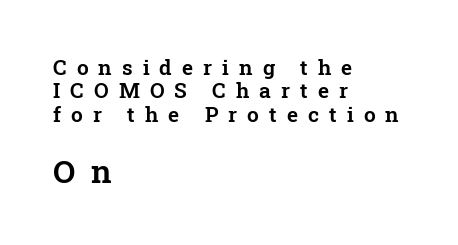
Which margin do the lines hug? The left one — the right edge is uneven. Closely set lines give the paragraph a compact silhouette. No word sits above an underline. What kind of face is this? One with serifs. Posture: upright roman. The following chunk of copy outweighs the initial chunk in type size.
